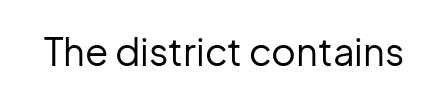
Font category for this specimen: sans-serif. On a weight scale, this lands at 450 or below. The line texture is even and compact thanks to regular tracking. Characters remain perfectly vertical along every line. Unmarked baselines from the first word to the last.
